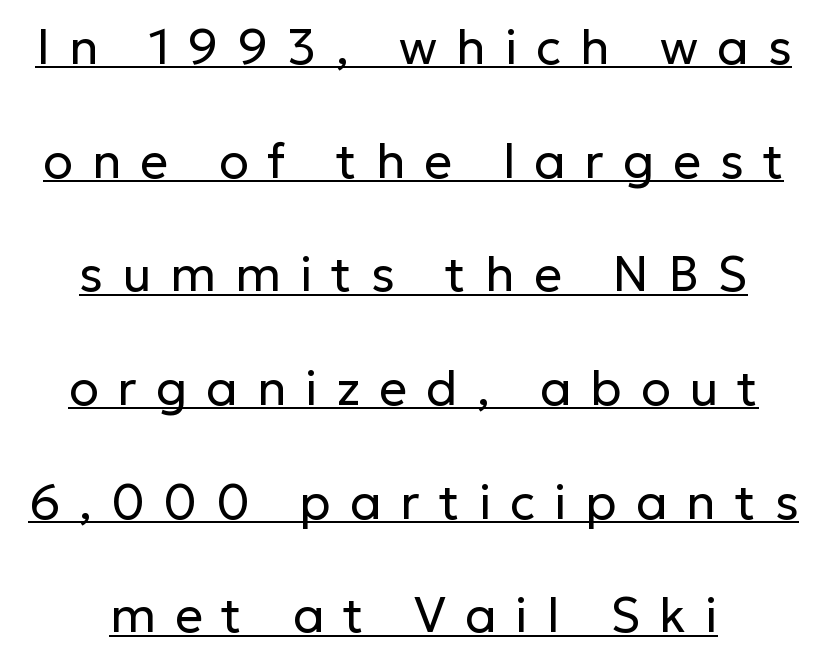
{"serif": "no", "italic": "no", "bold": "no", "weight": "regular", "width": "normal", "stroke_contrast": "low", "x_height": "medium", "monospaced": "no", "underline": "yes", "align": "center", "line_spacing": "loose", "line_spacing_ratio": 2.32, "letter_spacing": "wide", "letter_spacing_em": 0.39, "glyph_px": 49}
